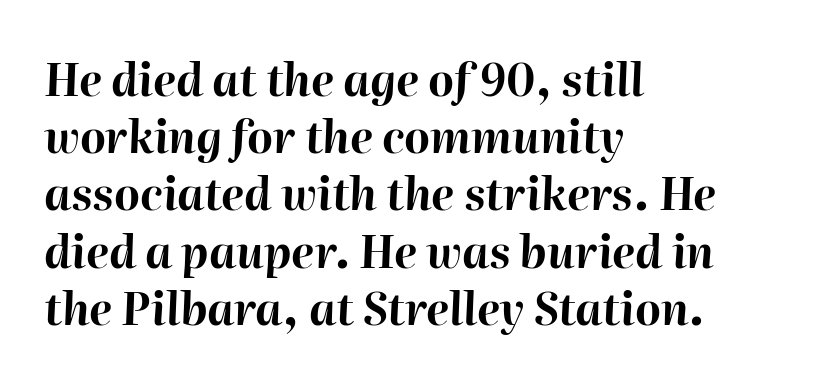
The image shows 44 px bold type, italic (leaning right); set left-aligned, normal line spacing (1.3x), normal letter spacing, not underlined; high stroke contrast and a medium x-height.
